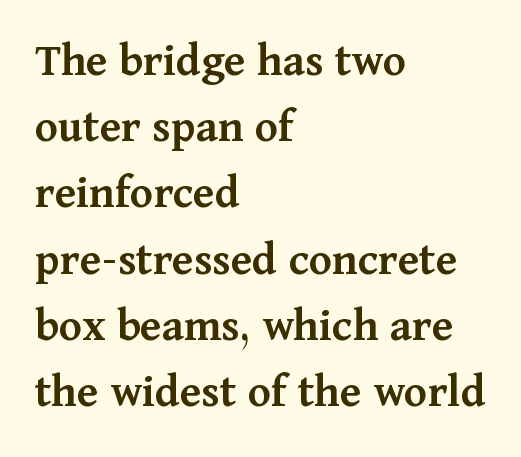
Q: Is the text bold? A: Semi-bold.
Q: Is the text italic (slanted)? A: No, it is upright.
Q: Is the typeface a serif or a sans-serif typeface? A: Serif.
Q: Is the text underlined? A: No.
Q: How is the paragraph aligned? A: Left-aligned.
Q: Is the spacing between letters normal or unusually wide? A: Normal.
Q: Is the spacing between lines tight, normal or loose? A: Normal.
Q: Width (condensed, normal, or wide)? A: Normal.
Q: Stroke contrast? A: Medium.
Q: x-height? A: Medium.
Q: Monospaced? A: No.
